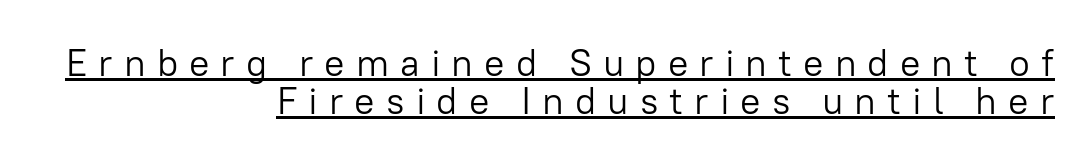
Tightly led — the rows are bunched. The font sits on the lighter half of the weight spectrum, regular included. Each line ends at the same right margin while the left side varies. What kind of face is this? One without serifs — a sans.
